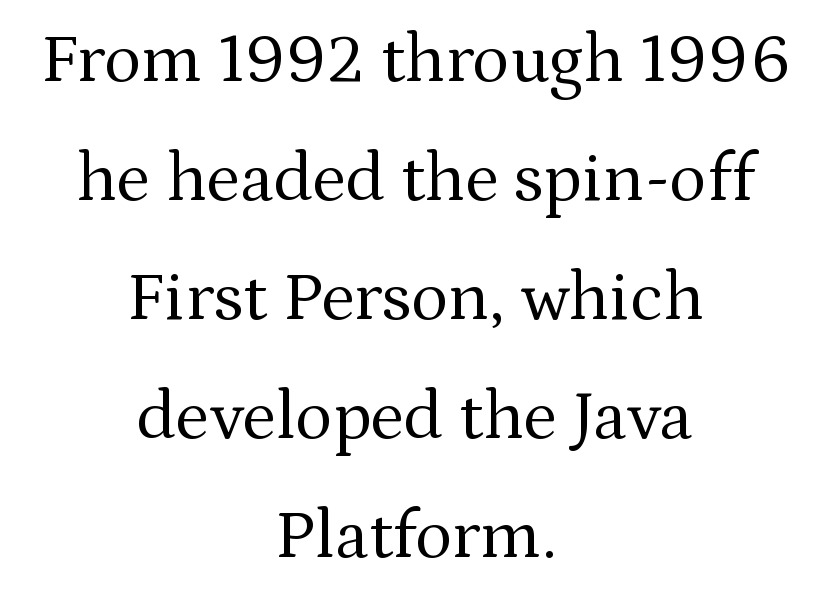
{"serif": "yes", "italic": "no", "bold": "no", "weight": "regular", "width": "normal", "stroke_contrast": "medium", "x_height": "medium", "monospaced": "no", "underline": "no", "align": "center", "line_spacing": "normal", "line_spacing_ratio": 1.7, "letter_spacing": "normal", "letter_spacing_em": 0.0, "glyph_px": 70}
